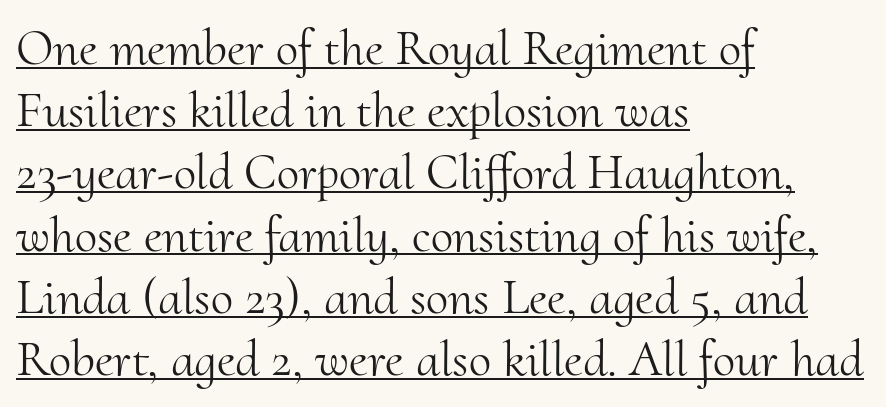
Q: Is the text bold? A: No.
Q: Is the text italic (slanted)? A: No, it is upright.
Q: Is the typeface a serif or a sans-serif typeface? A: Serif.
Q: Is the text underlined? A: Yes.
Q: How is the paragraph aligned? A: Left-aligned.
Q: Is the spacing between letters normal or unusually wide? A: Normal.
Q: Width (condensed, normal, or wide)? A: Normal.
Q: Stroke contrast? A: Medium.
Q: x-height? A: Small.
Q: Monospaced? A: No.
